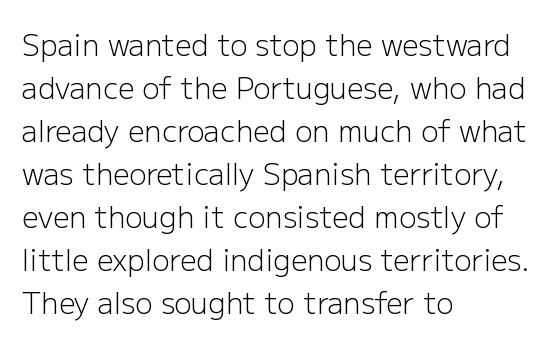
Observe the absence of serifs on each vertical stroke in this sample. Posture: straight, roman, zero tilt. Short and long lines alike share a common starting point at left. Letter spacing: default.
